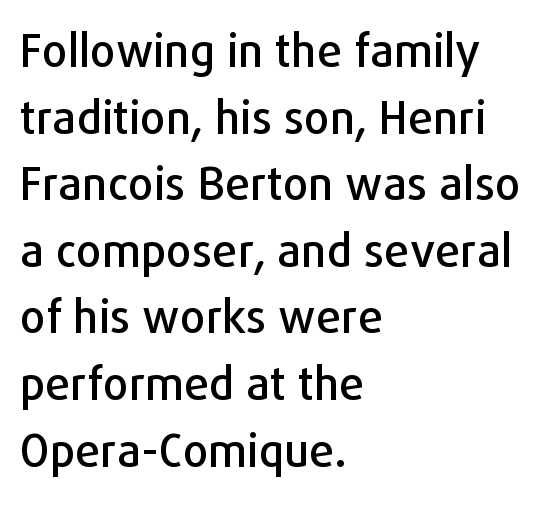
Spacing verdict: proportional, widths tailored to each character. Each word holds together tightly as a unit, with standard inter-letter gaps. Alignment: flush left. Font category for this specimen: sans-serif. Any mark beneath the type? The region is blank.
